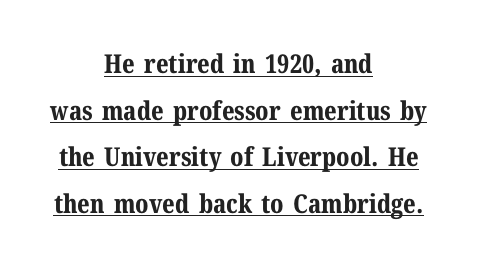
{"italic": "no", "bold": "yes", "underline": "yes", "align": "center", "line_spacing_ratio": 1.79, "letter_spacing": "normal", "letter_spacing_em": 0.0, "glyph_px": 26}
